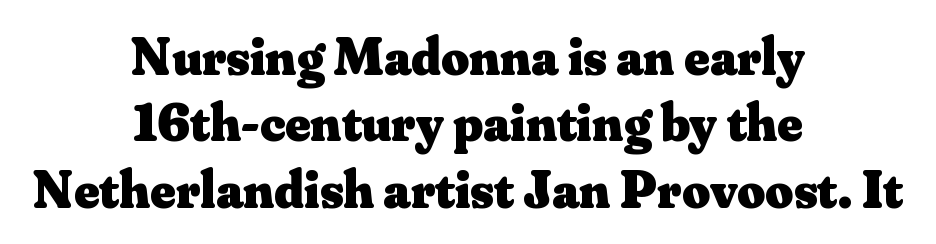
The image shows 54 px heavy serif type, upright; set centered, line spacing 1.23x, normal letter spacing, not underlined; medium stroke contrast and a small x-height.
